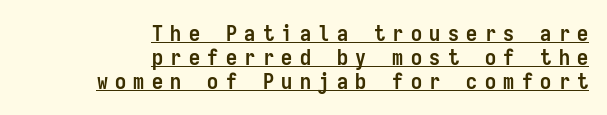
{"italic": "no", "bold": "yes", "underline": "yes", "align": "right", "line_spacing": "tight", "line_spacing_ratio": 1.1, "letter_spacing": "wide", "letter_spacing_em": 0.34, "glyph_px": 22}
